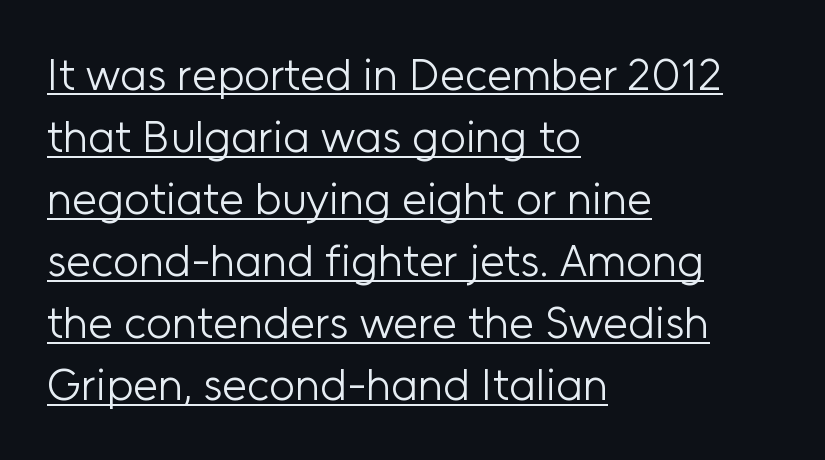
These lines stack with their left ends in a neat column. This rendering leaves character spacing at its baseline value. What kind of face is this? One without serifs — a sans. Posture: upright roman.
